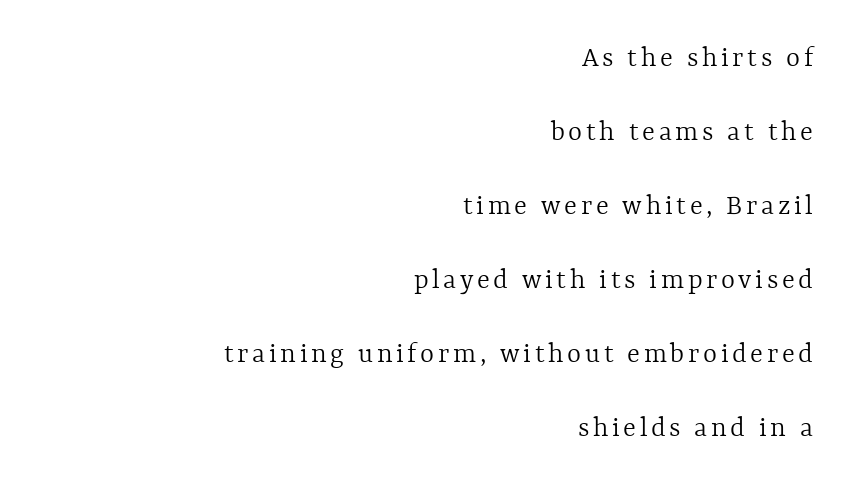
{"italic": "no", "bold": "no", "weight": "light", "width": "normal", "x_height": "medium", "monospaced": "no", "underline": "no", "align": "right", "line_spacing": "loose", "line_spacing_ratio": 2.47, "glyph_px": 30}
